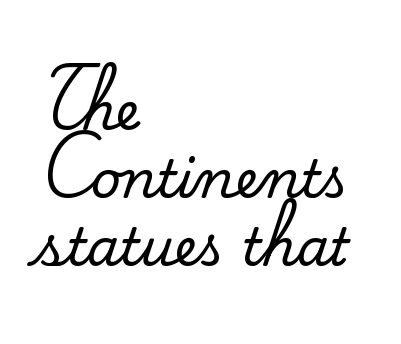
Q: Is the text italic (slanted)? A: Yes.
Q: Is the typeface a serif or a sans-serif typeface? A: Serif.
Q: Is the text underlined? A: No.
Q: How is the paragraph aligned? A: Left-aligned.
Q: Is the spacing between letters normal or unusually wide? A: Normal.
Q: Is the spacing between lines tight, normal or loose? A: Normal.
Q: Width (condensed, normal, or wide)? A: Normal.
Q: Stroke contrast? A: Medium.
Q: x-height? A: Small.
Q: Monospaced? A: No.
